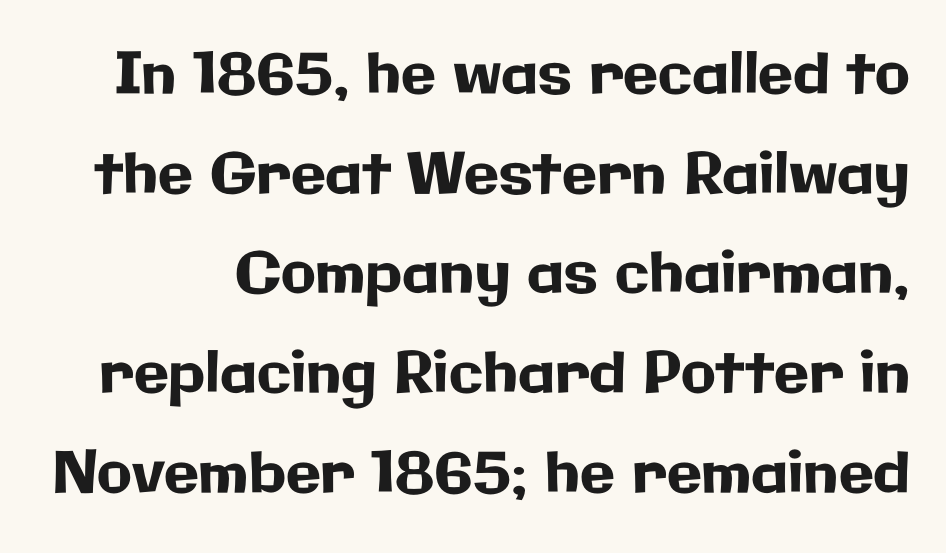
{"serif": "no", "italic": "no", "width": "normal", "stroke_contrast": "low", "x_height": "medium", "monospaced": "no", "underline": "no", "line_spacing_ratio": 1.75, "letter_spacing": "normal", "letter_spacing_em": 0.0, "glyph_px": 57}
